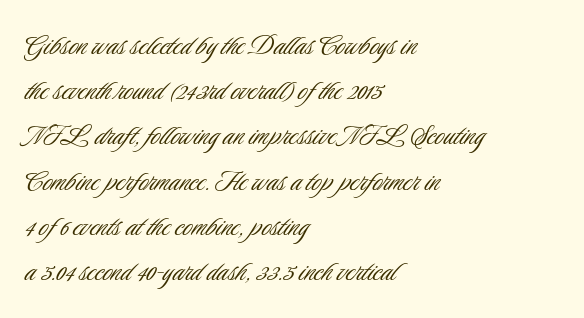
The image shows 33 px light, condensed sans-serif type; set left-aligned, normal line spacing (1.37x), normal letter spacing, not underlined; low stroke contrast and a small x-height.
